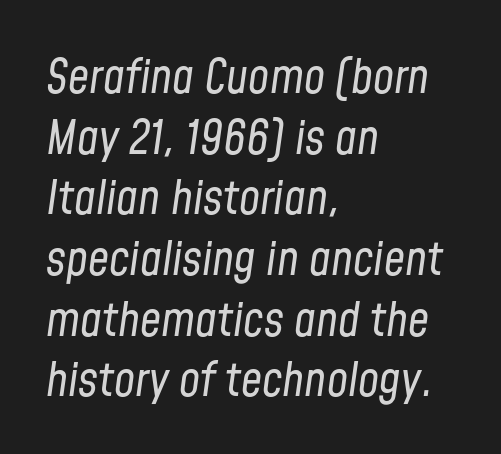
The image shows 47 px regular-weight, condensed type, italic (leaning right); set left-aligned, normal line spacing (1.29x), normal letter spacing, not underlined; low stroke contrast and a medium x-height.
